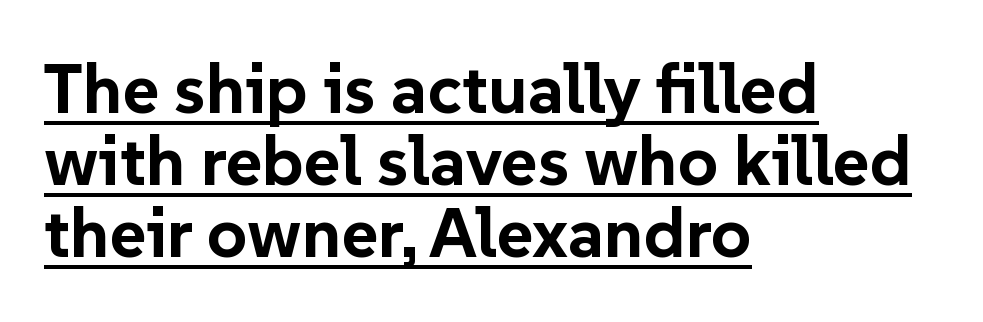
The image shows 70 px bold sans-serif type, upright; set left-aligned, tight line spacing (1.03x), normal letter spacing, underlined; low stroke contrast and a medium x-height.
